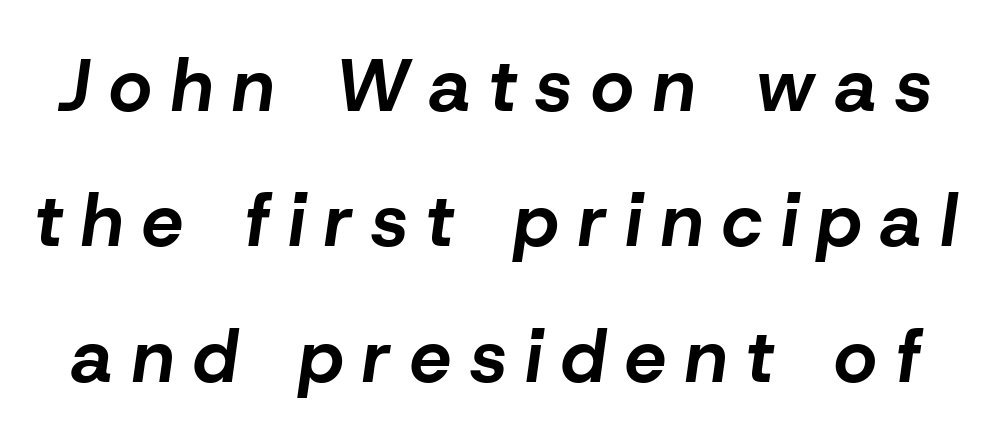
A full-strength bold gives these letters their thick strokes. The words here are not underlined. The glyphs look as if they've been sheared to an angle. Each letter keeps its own natural width here, so spacing adapts to shape.
